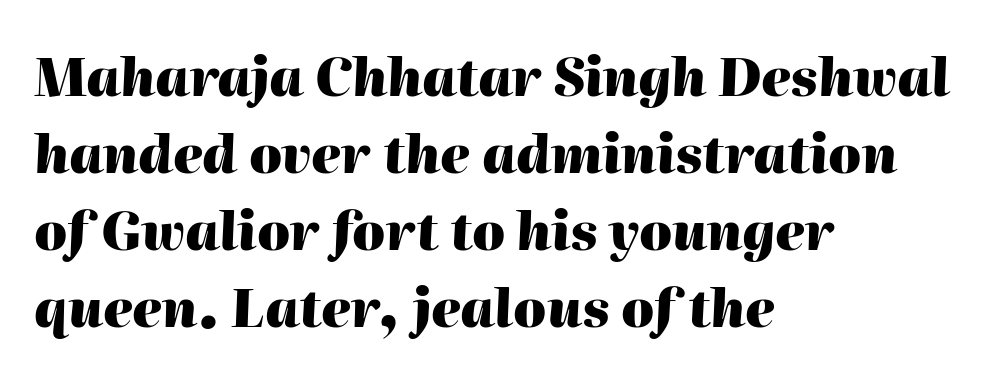
Q: Is the text bold? A: Yes.
Q: Is the text italic (slanted)? A: Yes, it leans right by about 2 degrees.
Q: Is the text underlined? A: No.
Q: How is the paragraph aligned? A: Left-aligned.
Q: Is the spacing between letters normal or unusually wide? A: Normal.
Q: Is the spacing between lines tight, normal or loose? A: Normal.
Q: Width (condensed, normal, or wide)? A: Normal.
Q: Stroke contrast? A: High.
Q: x-height? A: Medium.
Q: Monospaced? A: No.
